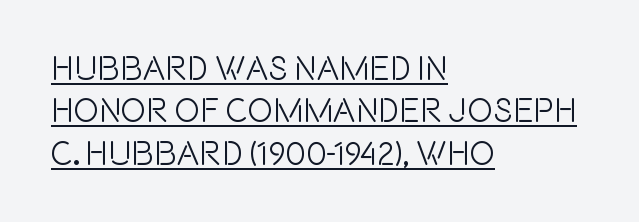
Q: Is the text italic (slanted)? A: No, it is upright.
Q: Is the typeface a serif or a sans-serif typeface? A: Sans-serif.
Q: Is the text underlined? A: Yes.
Q: How is the paragraph aligned? A: Left-aligned.
Q: Is the spacing between letters normal or unusually wide? A: Normal.
Q: Is the spacing between lines tight, normal or loose? A: Normal.
Q: Width (condensed, normal, or wide)? A: Condensed.
Q: x-height? A: Large.
Q: Monospaced? A: No.
